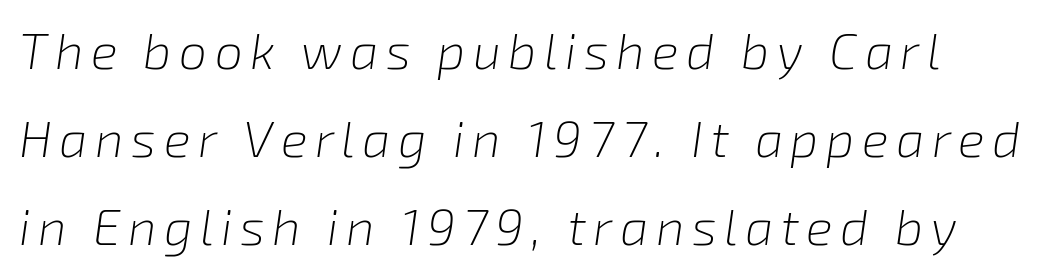
The image shows 50 px light type, italic (leaning right); set line spacing 1.76x, not underlined; low stroke contrast and a medium x-height.
